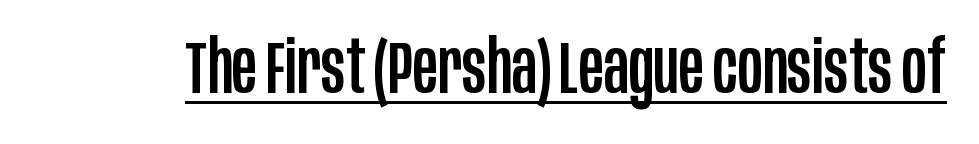
Every stem runs plumb, perpendicular to the baseline. Descenders here cross a horizontal rule under the line. Compared with typical body copy, the letter spacing here is the same. Letterform terminals end flat and unadorned throughout the passage.
